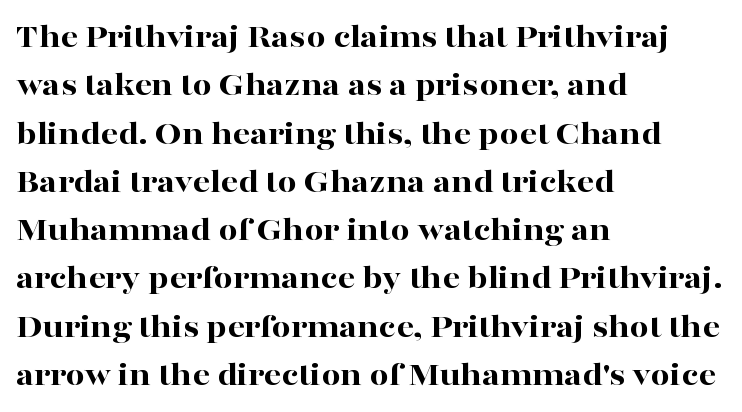
The characters display serif detailing at their extremities. You could not count columns in this text — the font is proportionally spaced. The rendering anchors every line to the left-hand side. Compared with typical body copy, the letter spacing here is the same. It's the straight-up-and-down kind of type.
